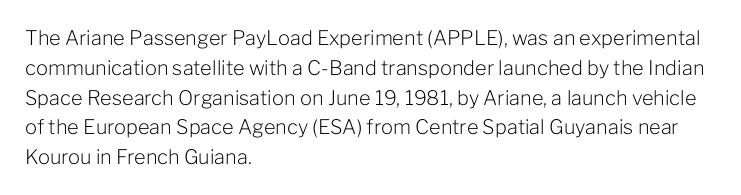
{"italic": "no", "bold": "no", "underline": "no", "align": "left", "line_spacing": "normal", "line_spacing_ratio": 1.49, "letter_spacing": "normal", "letter_spacing_em": 0.0, "glyph_px": 20}
